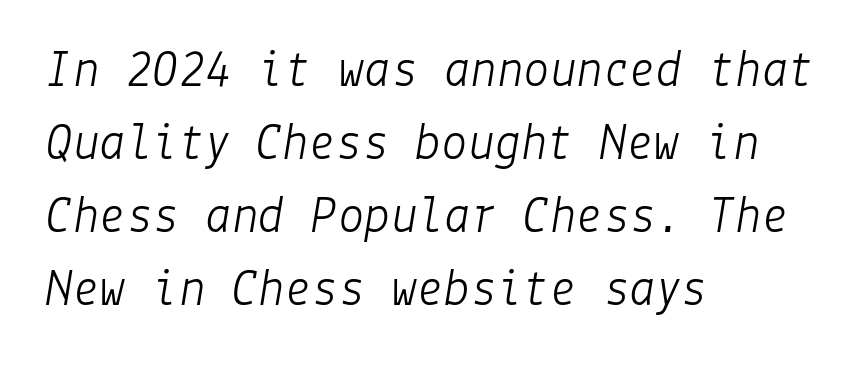
The image shows 53 px light type, italic (leaning right); set left-aligned, normal line spacing (1.38x), normal letter spacing, not underlined; low stroke contrast and a medium x-height.
